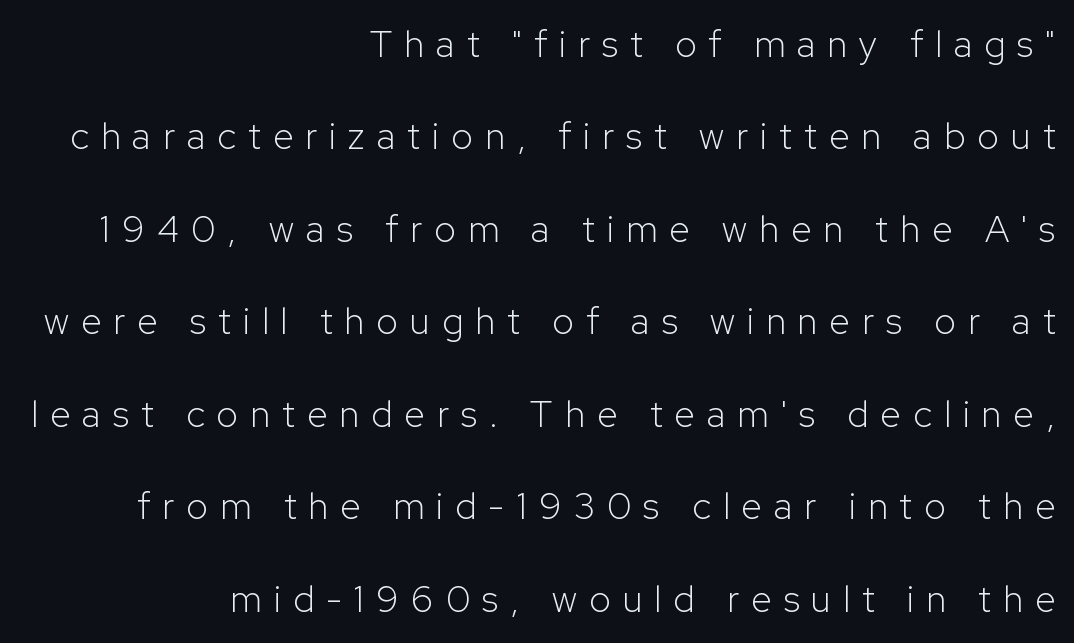
The image shows 37 px light sans-serif type, upright; set right-aligned, loose line spacing (2.5x), unusually wide letter spacing (+0.33 em), not underlined; low stroke contrast and a medium x-height.
